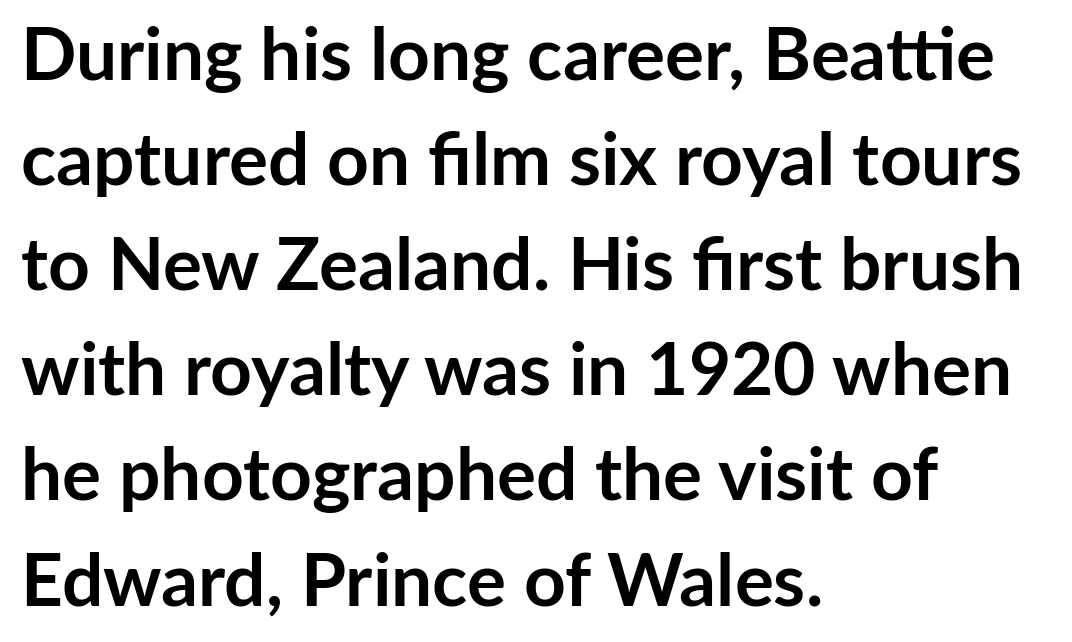
The image shows 73 px semibold sans-serif type, upright; set left-aligned, normal line spacing (1.44x), normal letter spacing, not underlined; low stroke contrast and a medium x-height.
